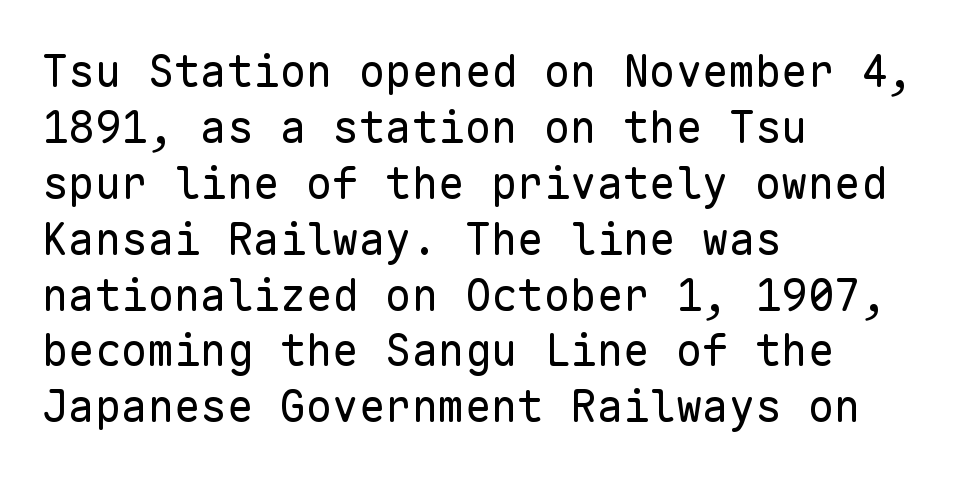
{"serif": "no", "italic": "no", "bold": "no", "weight": "regular", "width": "normal", "stroke_contrast": "low", "x_height": "medium", "monospaced": "yes", "underline": "no", "align": "left", "line_spacing": "normal", "line_spacing_ratio": 1.27, "letter_spacing": "normal", "letter_spacing_em": 0.0, "glyph_px": 44}
